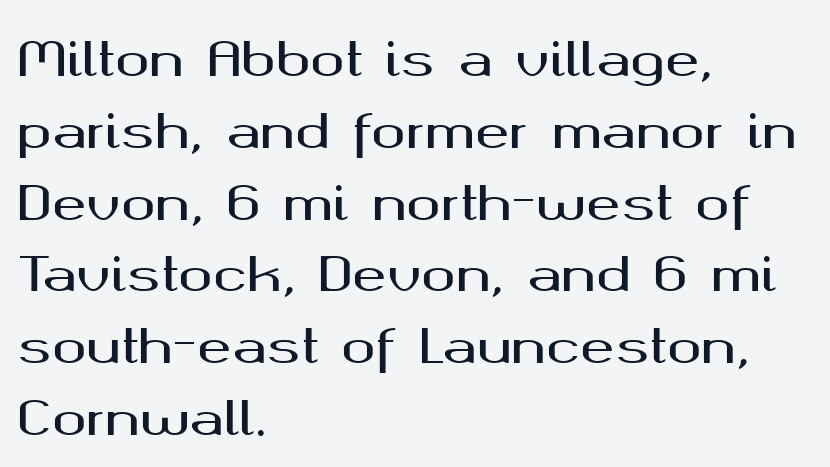
Between one letter and the next there's only the usual sliver of space. These lines are set flush left with a ragged right edge. Each letter keeps its own natural width here, so spacing adapts to shape. The passage shown is not underscored anywhere. Leading matches the norm, producing a regular column.
